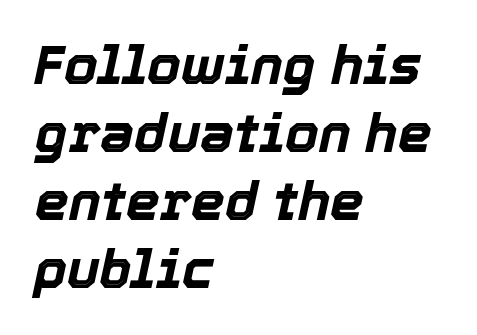
{"italic": "yes", "lean": "right", "slant_degrees": 12, "bold": "yes", "weight": "bold", "width": "normal", "x_height": "medium", "monospaced": "no", "underline": "no", "align": "left", "line_spacing": "normal", "line_spacing_ratio": 1.26, "letter_spacing": "normal", "letter_spacing_em": 0.0, "glyph_px": 54}
